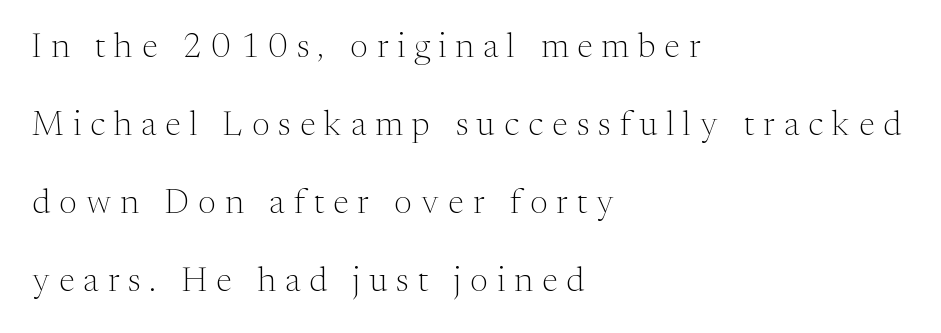
Q: Is the text bold? A: No.
Q: Is the text italic (slanted)? A: No, it is upright.
Q: Is the typeface a serif or a sans-serif typeface? A: Serif.
Q: Is the text underlined? A: No.
Q: How is the paragraph aligned? A: Left-aligned.
Q: Is the spacing between letters normal or unusually wide? A: Unusually wide.
Q: Is the spacing between lines tight, normal or loose? A: Loose.
Q: Width (condensed, normal, or wide)? A: Normal.
Q: Stroke contrast? A: Medium.
Q: x-height? A: Medium.
Q: Monospaced? A: No.
